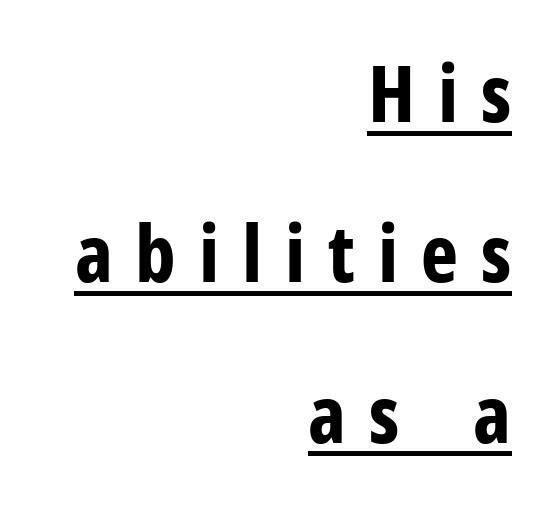
The image shows 79 px bold, condensed sans-serif type, upright; set right-aligned, loose line spacing (2.03x), unusually wide letter spacing (+0.29 em), underlined; low stroke contrast and a medium x-height.
